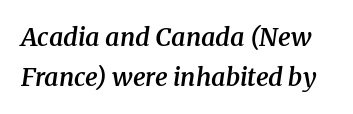
Is there much room between lines? A standard amount, neither cramped nor airy. The letterforms sit shoulder to shoulder at normal distance. I'd describe the lettering as semibold — firm but not a full bold. The words here are not underlined.
